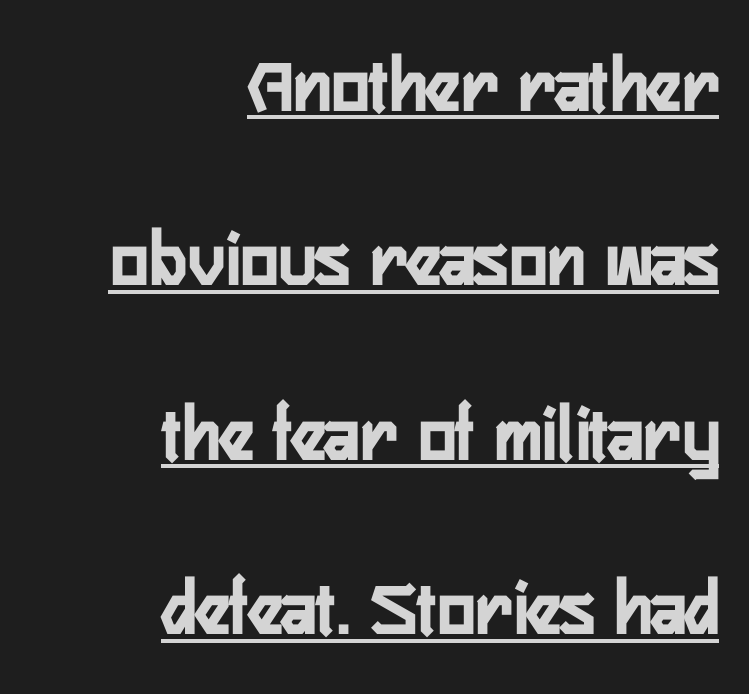
The image shows 80 px condensed sans-serif type, upright; set right-aligned, loose line spacing (2.18x), normal letter spacing, underlined; low stroke contrast and a medium x-height.
